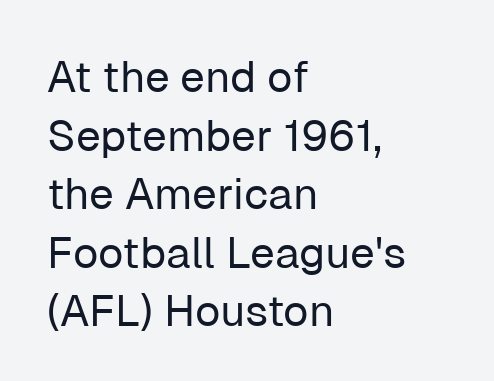
The typeface chosen for these lines omits serifs. Whoever set this chose a conventional vertical rhythm. Layout note: lines flush left. Think standard paragraph weight, or any step lighter than that. Spacing verdict: proportional, widths tailored to each character.
